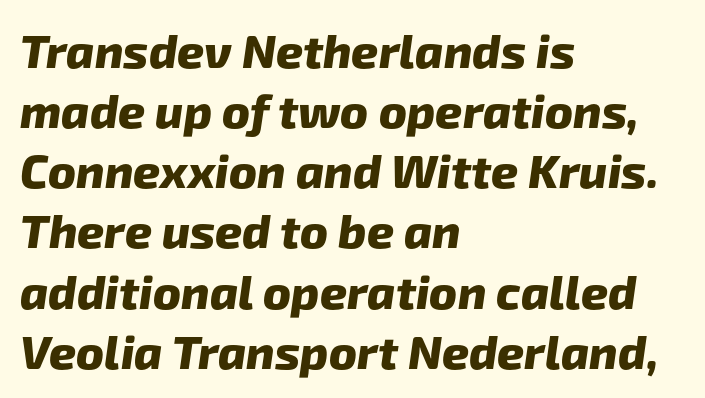
{"serif": "no", "bold": "yes", "weight": "heavy", "width": "normal", "stroke_contrast": "low", "x_height": "medium", "monospaced": "no", "underline": "no", "align": "left", "line_spacing": "normal", "line_spacing_ratio": 1.28, "letter_spacing": "normal", "letter_spacing_em": 0.0, "glyph_px": 47}
